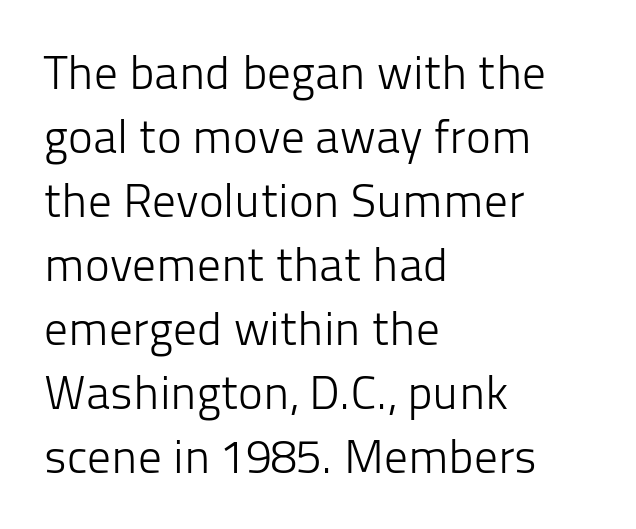
The passage shown is typed in a proportional face where columns would drift. The face used here is rendered with its standard letterfit. The baseline area is clear. The text was rendered using a sans face with plain stroke endings.
